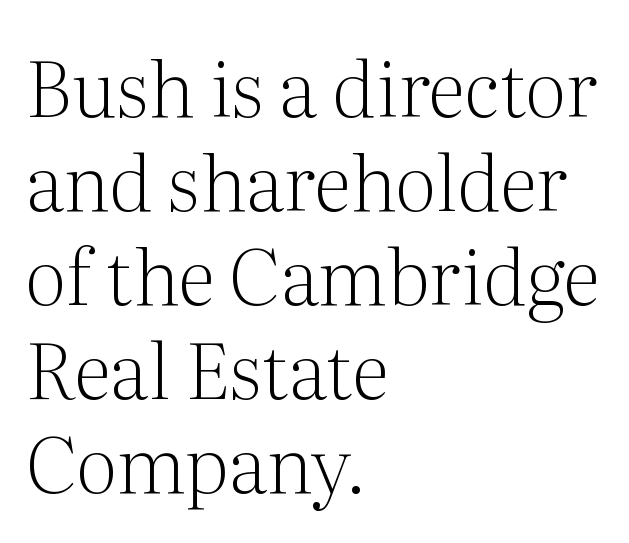
{"serif": "yes", "italic": "no", "bold": "no", "weight": "light", "width": "normal", "stroke_contrast": "medium", "x_height": "medium", "monospaced": "no", "underline": "no", "align": "left", "line_spacing_ratio": 1.22, "letter_spacing": "normal", "letter_spacing_em": 0.0, "glyph_px": 77}
